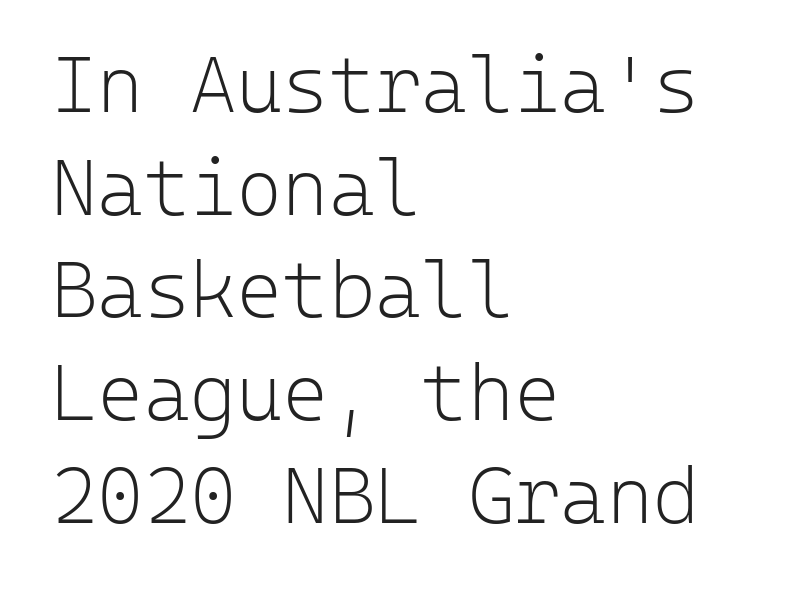
Q: Is the text bold? A: No.
Q: Is the text italic (slanted)? A: No, it is upright.
Q: Is the typeface a serif or a sans-serif typeface? A: Sans-serif.
Q: Is the text underlined? A: No.
Q: How is the paragraph aligned? A: Left-aligned.
Q: Is the spacing between letters normal or unusually wide? A: Normal.
Q: Is the spacing between lines tight, normal or loose? A: Normal.
Q: Width (condensed, normal, or wide)? A: Normal.
Q: Stroke contrast? A: Low.
Q: x-height? A: Medium.
Q: Monospaced? A: Yes.
